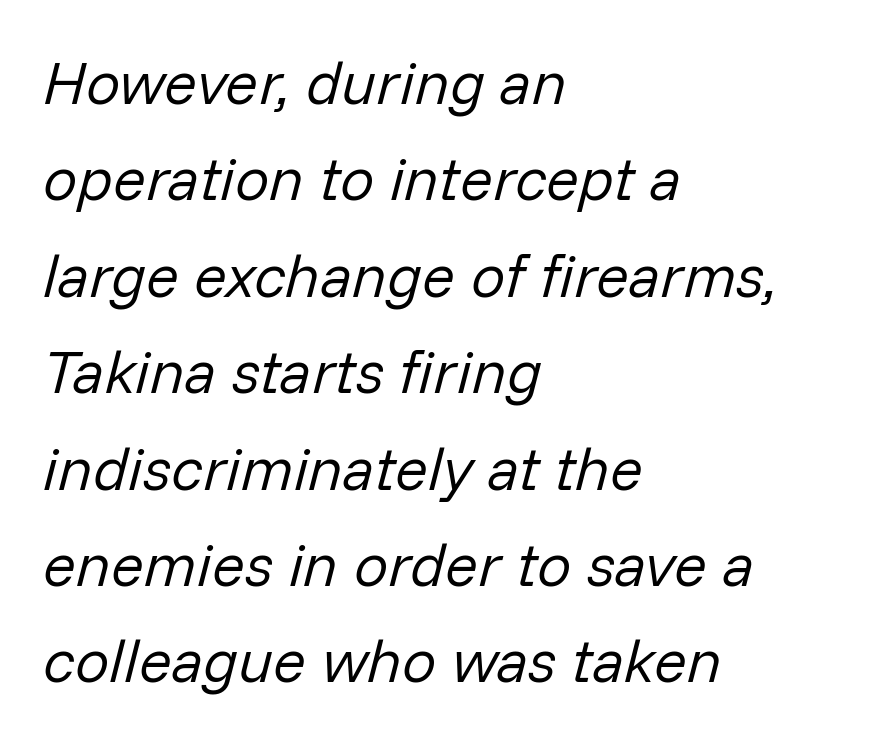
Q: Is the text bold? A: No.
Q: Is the text italic (slanted)? A: Yes, it leans right by about 14 degrees.
Q: Is the text underlined? A: No.
Q: How is the paragraph aligned? A: Left-aligned.
Q: Is the spacing between letters normal or unusually wide? A: Normal.
Q: Is the spacing between lines tight, normal or loose? A: Normal.
Q: Width (condensed, normal, or wide)? A: Normal.
Q: Stroke contrast? A: Low.
Q: x-height? A: Medium.
Q: Monospaced? A: No.
